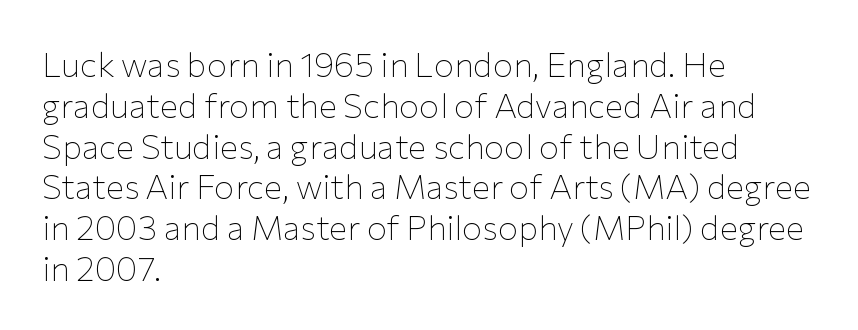
{"serif": "no", "italic": "no", "bold": "no", "weight": "thin", "width": "normal", "stroke_contrast": "low", "x_height": "medium", "monospaced": "no", "underline": "no", "align": "left", "line_spacing_ratio": 1.2, "letter_spacing": "normal", "letter_spacing_em": 0.0, "glyph_px": 34}
